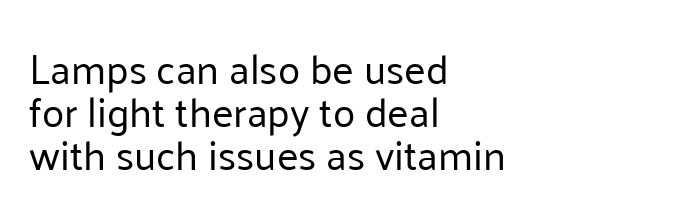
Q: Is the text bold? A: No.
Q: Is the text italic (slanted)? A: No, it is upright.
Q: Is the typeface a serif or a sans-serif typeface? A: Sans-serif.
Q: Is the text underlined? A: No.
Q: How is the paragraph aligned? A: Left-aligned.
Q: Is the spacing between letters normal or unusually wide? A: Normal.
Q: Is the spacing between lines tight, normal or loose? A: Tight.
Q: Width (condensed, normal, or wide)? A: Normal.
Q: Stroke contrast? A: Low.
Q: x-height? A: Medium.
Q: Monospaced? A: No.
